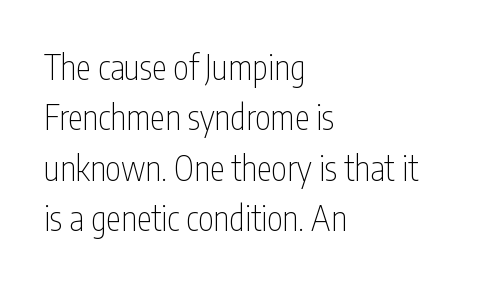
{"serif": "no", "italic": "no", "bold": "no", "weight": "thin", "width": "condensed", "stroke_contrast": "low", "x_height": "medium", "monospaced": "no", "underline": "no", "align": "left", "line_spacing": "normal", "line_spacing_ratio": 1.48, "letter_spacing": "normal", "letter_spacing_em": 0.0, "glyph_px": 34}
